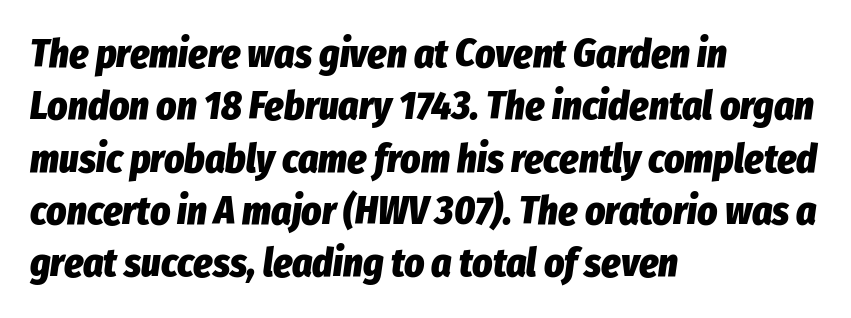
Q: Is the text bold? A: Yes.
Q: Is the text italic (slanted)? A: Yes, it leans right by about 8 degrees.
Q: Is the text underlined? A: No.
Q: How is the paragraph aligned? A: Left-aligned.
Q: Is the spacing between letters normal or unusually wide? A: Normal.
Q: Is the spacing between lines tight, normal or loose? A: Normal.
Q: Width (condensed, normal, or wide)? A: Condensed.
Q: Stroke contrast? A: Low.
Q: x-height? A: Medium.
Q: Monospaced? A: No.
